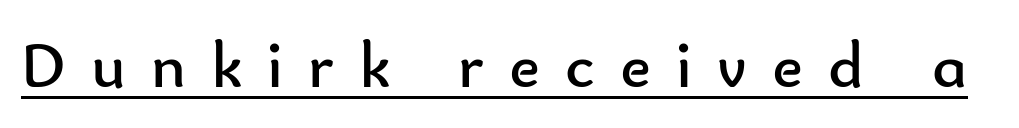
Q: Is the text bold? A: No.
Q: Is the text italic (slanted)? A: No, it is upright.
Q: Is the typeface a serif or a sans-serif typeface? A: Sans-serif.
Q: Is the text underlined? A: Yes.
Q: Is the spacing between letters normal or unusually wide? A: Unusually wide.
Q: Width (condensed, normal, or wide)? A: Normal.
Q: Stroke contrast? A: Low.
Q: x-height? A: Small.
Q: Monospaced? A: No.
